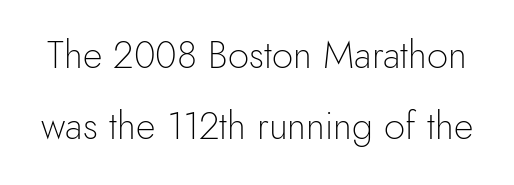
Style check: upright. Looks like regular typesetting: each glyph gets only the width it needs. Is the letter spacing exaggerated? No — it looks like the ordinary default. What kind of face is this? One without serifs — a sans. Check the space under the baseline: it is left empty.
